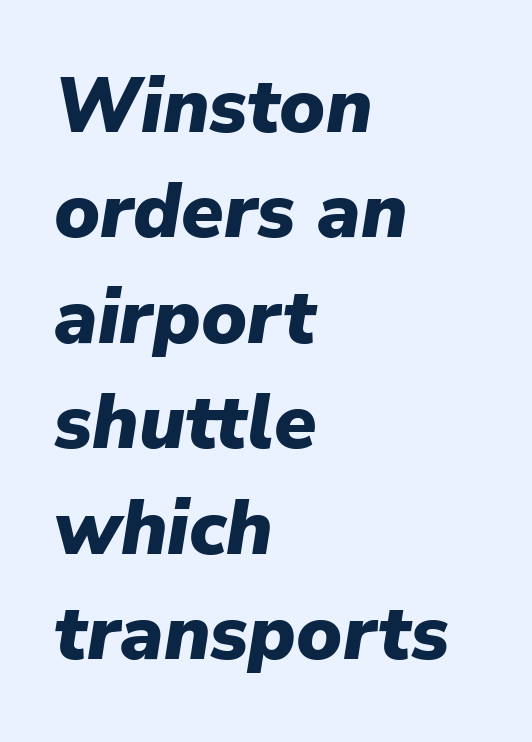
Do the characters align in a grid? No, the font is proportional. The typesetter chose a ragged-right arrangement here. Any mark beneath the type? The region is blank. The letters are bold, with thick, heavy strokes.
